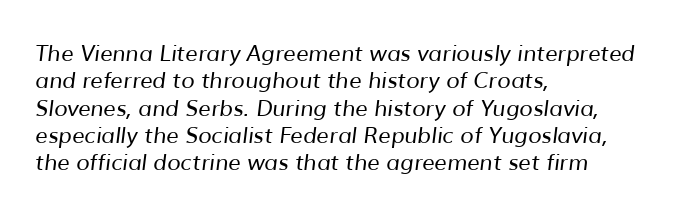
{"bold": "no", "underline": "no", "align": "left", "line_spacing_ratio": 1.24, "letter_spacing": "normal", "letter_spacing_em": 0.0, "glyph_px": 22}
